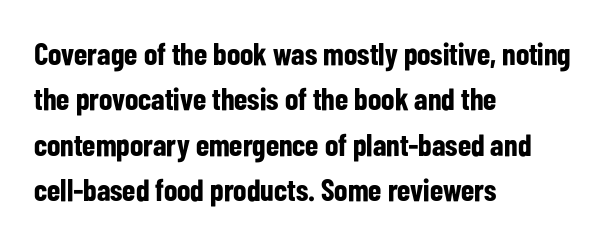
The image shows 31 px bold, condensed sans-serif type, upright; set left-aligned, normal line spacing (1.46x), normal letter spacing, not underlined; low stroke contrast and a medium x-height.
